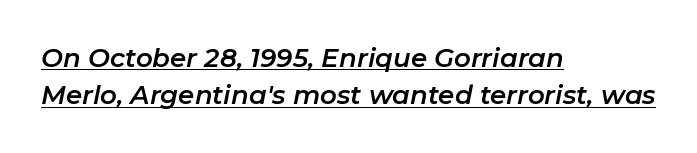
If you drew a line through each stem, it would be angled. Somebody hit Ctrl+U on this one — the words are underlined. The rag falls on the right side of this text block. Leading matches the norm, producing a regular column. The rendering keeps characters at their native spacing.
